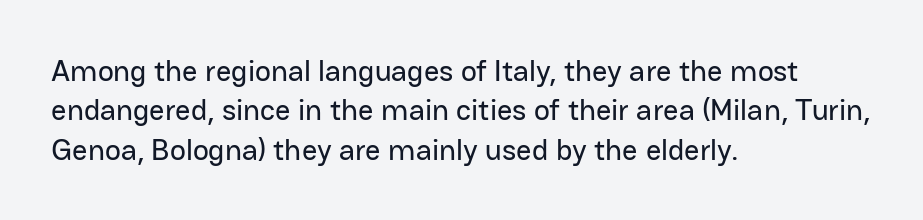
Letters rest on an invisible, unmarked baseline. Baseline-to-baseline distance is the conventional proportion of letter height. Nothing sits at the stroke ends, so this counts as sans-serif. How are the letters spaced? Ordinarily, with no added tracking.
